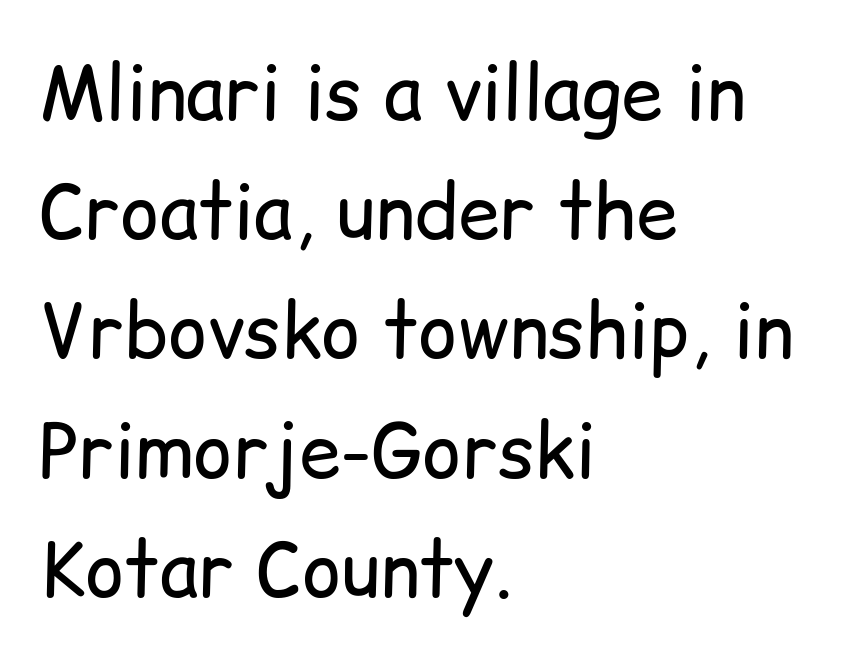
Q: Is the text bold? A: No.
Q: Is the text italic (slanted)? A: No, it is upright.
Q: Is the typeface a serif or a sans-serif typeface? A: Sans-serif.
Q: Is the text underlined? A: No.
Q: How is the paragraph aligned? A: Left-aligned.
Q: Is the spacing between letters normal or unusually wide? A: Normal.
Q: Is the spacing between lines tight, normal or loose? A: Normal.
Q: Width (condensed, normal, or wide)? A: Normal.
Q: Stroke contrast? A: Low.
Q: x-height? A: Medium.
Q: Monospaced? A: No.
